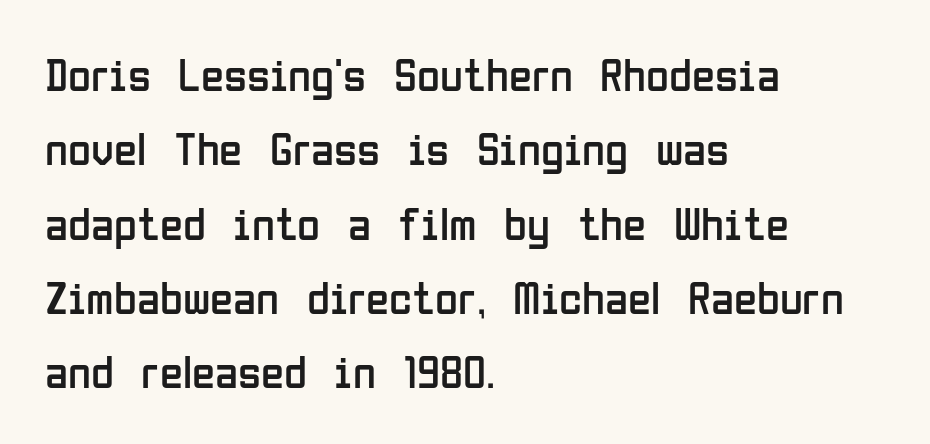
Leading: standard. Think standard paragraph weight, or any step lighter than that. Tracking value appears to be zero — textbook default spacing. This rendering employs a face without finishing strokes, i.e., a sans-serif. The lettering stays uniformly vertical, giving the passage a roman look. The string is rendered with underlining switched off.
